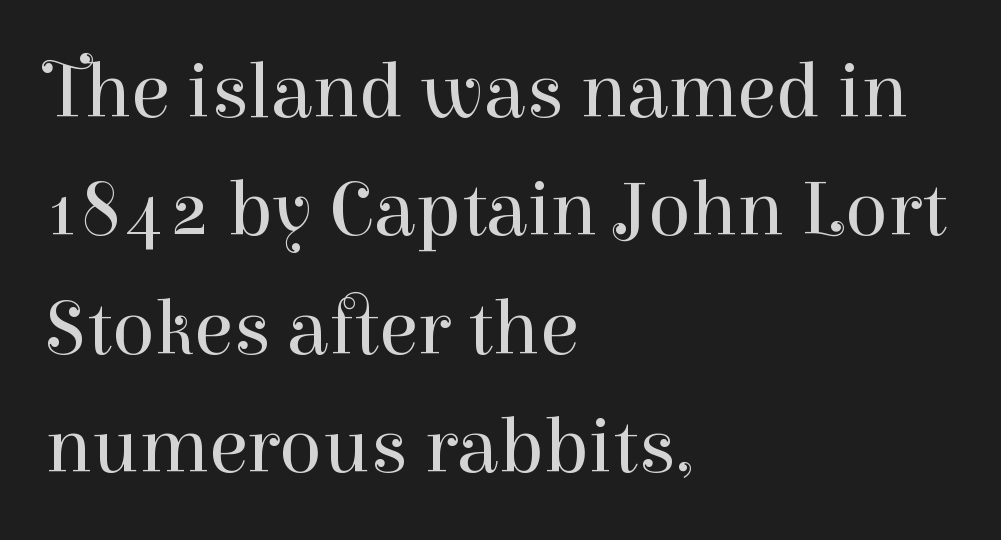
Q: Is the text bold? A: No.
Q: Is the text italic (slanted)? A: No, it is upright.
Q: Is the typeface a serif or a sans-serif typeface? A: Serif.
Q: Is the text underlined? A: No.
Q: How is the paragraph aligned? A: Left-aligned.
Q: Is the spacing between letters normal or unusually wide? A: Normal.
Q: Is the spacing between lines tight, normal or loose? A: Normal.
Q: Width (condensed, normal, or wide)? A: Normal.
Q: Stroke contrast? A: High.
Q: x-height? A: Medium.
Q: Monospaced? A: No.
